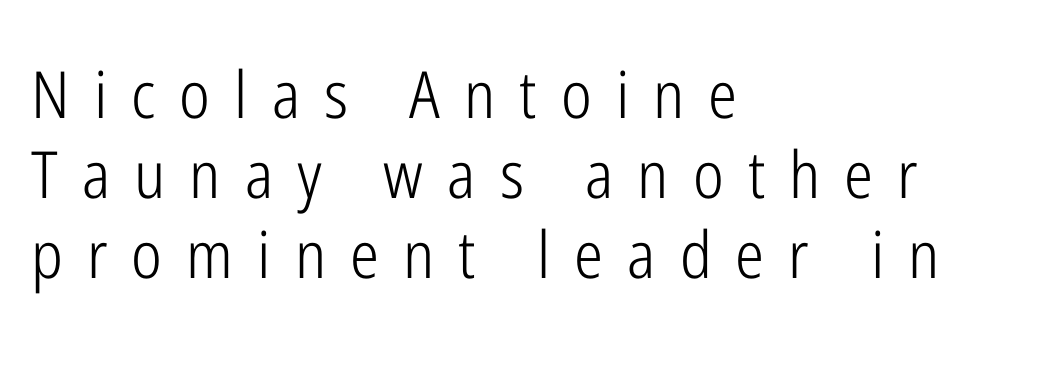
Posture: vertical. Looks like regular typesetting: each glyph gets only the width it needs. Nothing sits at the stroke ends, so this counts as sans-serif. This rendering widens character spacing well past its baseline value.
